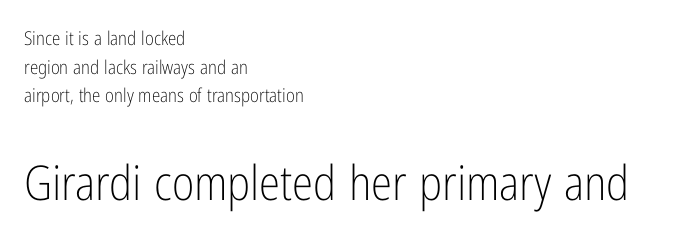
The image shows 48 px light, condensed sans-serif type, upright; set left-aligned, normal line spacing (1.51x), normal letter spacing, not underlined; the second (bottom) block is 2.53x larger; low stroke contrast and a medium x-height.
